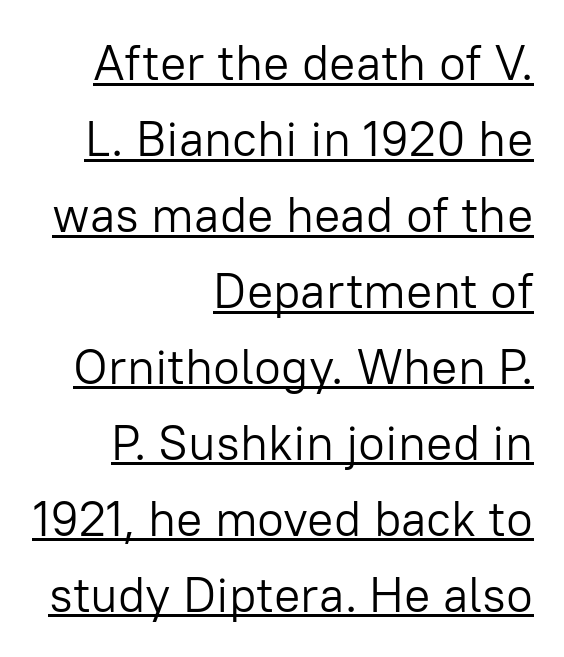
The image shows 49 px light sans-serif type, upright; set right-aligned, normal line spacing (1.55x), normal letter spacing, underlined; low stroke contrast and a medium x-height.
